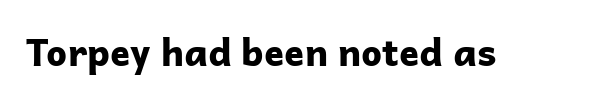
The image shows 37 px bold sans-serif type, upright; set normal letter spacing, not underlined; low stroke contrast and a medium x-height.
